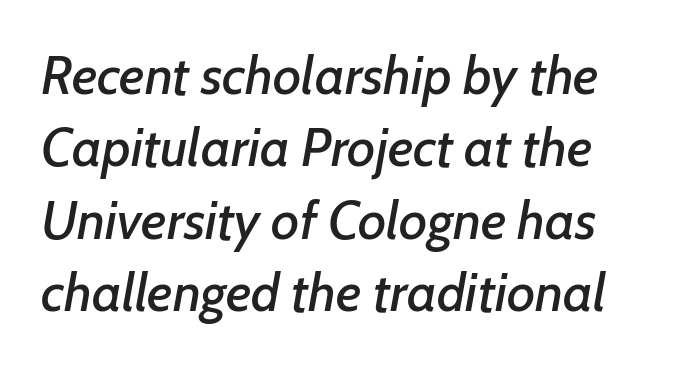
{"italic": "yes", "lean": "right", "slant_degrees": 7, "width": "normal", "stroke_contrast": "low", "x_height": "medium", "monospaced": "no", "underline": "no", "line_spacing": "normal", "line_spacing_ratio": 1.34, "letter_spacing": "normal", "letter_spacing_em": 0.0, "glyph_px": 54}
